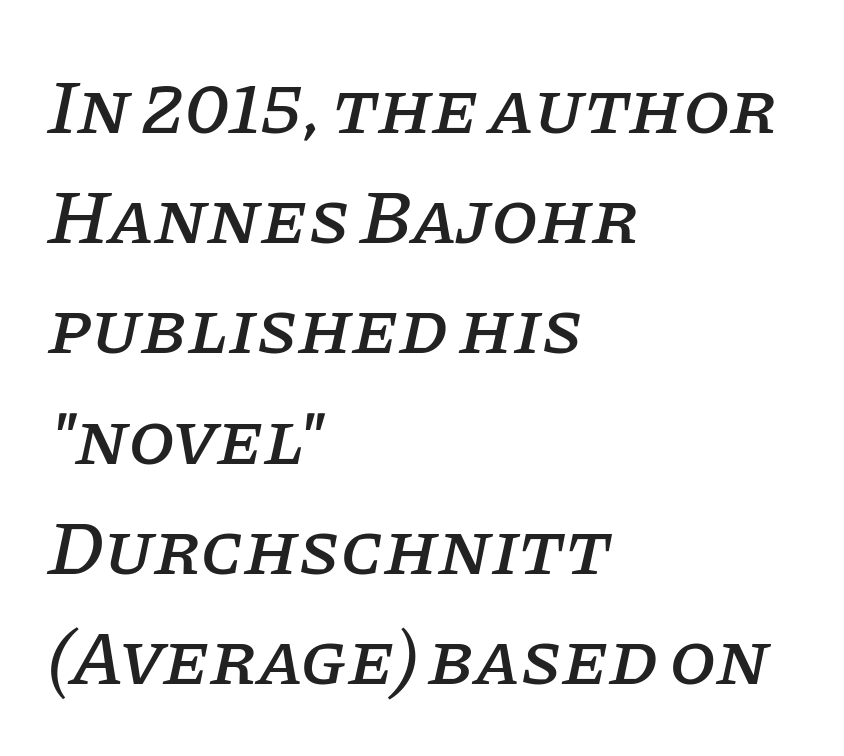
The image shows 76 px serif type, italic (leaning right); set left-aligned, normal line spacing (1.45x), normal letter spacing, not underlined; low stroke contrast and a large x-height.
